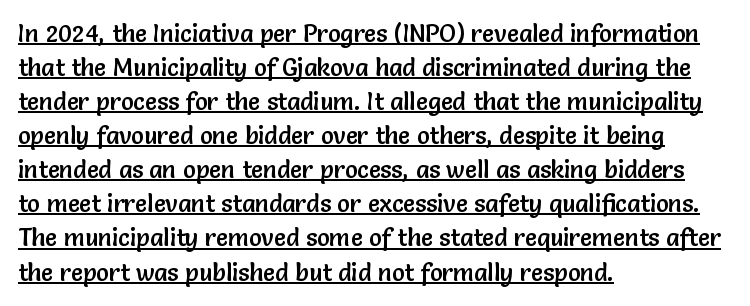
{"italic": "no", "underline": "yes", "align": "left", "line_spacing": "normal", "line_spacing_ratio": 1.42, "letter_spacing": "normal", "letter_spacing_em": 0.0, "glyph_px": 24}
